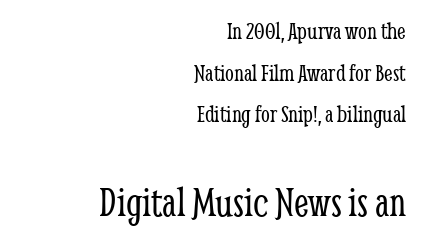
Underlining? Definitely not there. Bold? No — there's no thickening of the strokes. Alignment: flush right. I'd call this a serif setting — the letters wear small feet.
